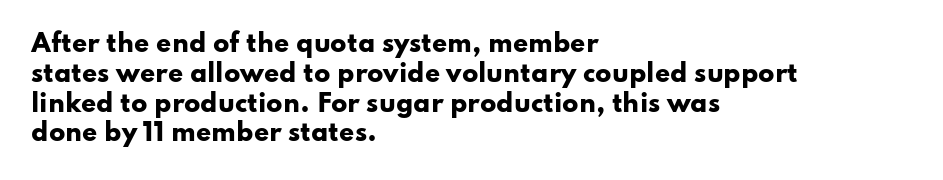
Every character sits straight up, as roman type does. This rendering uses left alignment, leaving the right contour irregular. Letters rest on an invisible, unmarked baseline. The passage shown has conventional tracking throughout. Pretty heavy lettering here — definitely bold.
